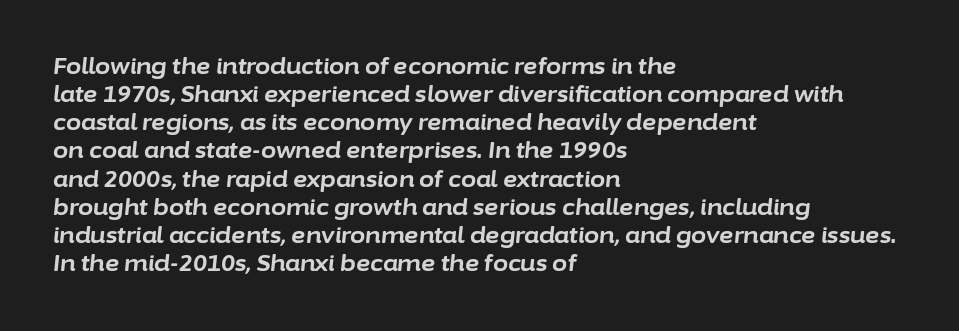
{"italic": "yes", "lean": "right", "slant_degrees": 6, "bold": "yes", "underline": "no", "align": "left", "line_spacing": "normal", "line_spacing_ratio": 1.28, "letter_spacing": "normal", "letter_spacing_em": 0.0, "glyph_px": 22}
